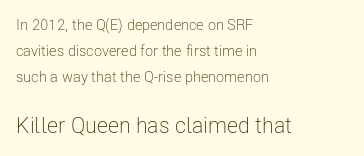
Q: Is the text bold? A: No.
Q: Is the text italic (slanted)? A: No, it is upright.
Q: Is the text underlined? A: No.
Q: How is the paragraph aligned? A: Left-aligned.
Q: Is the spacing between letters normal or unusually wide? A: Normal.
Q: Which block of text is set in a larger size, the first (top) or the second (bottom)? A: The second (bottom) one.
